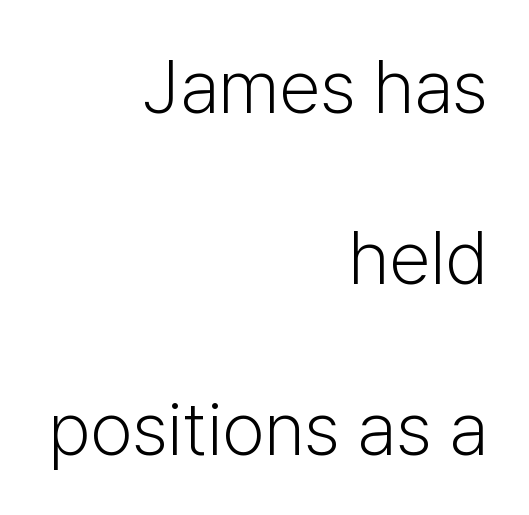
Q: Is the text bold? A: No.
Q: Is the text italic (slanted)? A: No, it is upright.
Q: Is the typeface a serif or a sans-serif typeface? A: Sans-serif.
Q: Is the text underlined? A: No.
Q: How is the paragraph aligned? A: Right-aligned.
Q: Is the spacing between letters normal or unusually wide? A: Normal.
Q: Is the spacing between lines tight, normal or loose? A: Loose.
Q: Width (condensed, normal, or wide)? A: Normal.
Q: Stroke contrast? A: Low.
Q: x-height? A: Medium.
Q: Monospaced? A: No.
